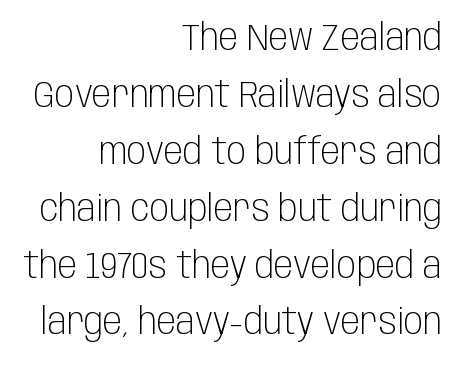
The image shows 36 px light, condensed sans-serif type, upright; set right-aligned, normal line spacing (1.58x), normal letter spacing, not underlined; low stroke contrast and a large x-height.
